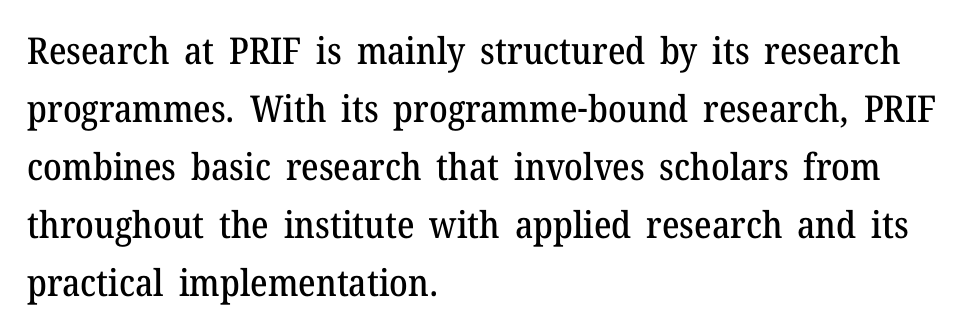
Tracking here is standard; glyphs follow each other at the usual distance. Leftover space on each line is placed entirely after the last word. This sample has the flowing, uneven cadence of proportional lettering. Does the type have serifs? Yes, each stem ends in a small foot. Notice how descenders clear the ascenders below comfortably — that's standard leading.
